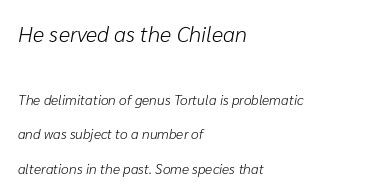
Q: Is the text bold? A: No.
Q: Is the text italic (slanted)? A: Yes, it leans right by about 10 degrees.
Q: Is the text underlined? A: No.
Q: How is the paragraph aligned? A: Left-aligned.
Q: Is the spacing between letters normal or unusually wide? A: Normal.
Q: Is the spacing between lines tight, normal or loose? A: Loose.
Q: Which block of text is set in a larger size, the first (top) or the second (bottom)? A: The first (top) one.
